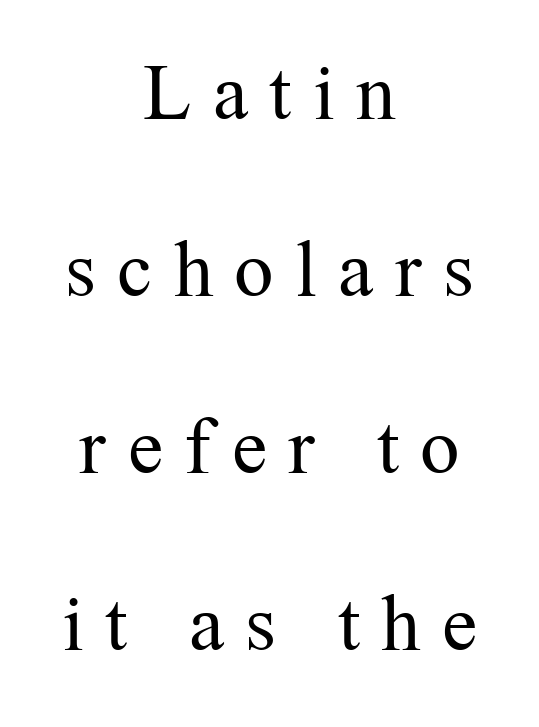
The image shows 79 px regular-weight serif type, upright; set centered, loose line spacing (2.24x), unusually wide letter spacing (+0.27 em), not underlined; medium stroke contrast and a medium x-height.
